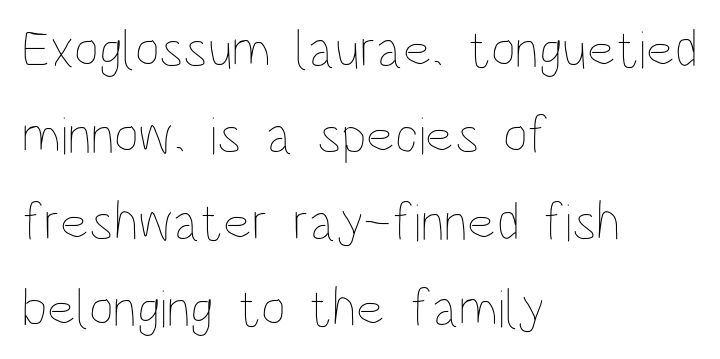
Q: Is the text bold? A: No.
Q: Is the text italic (slanted)? A: No, it is upright.
Q: Is the text underlined? A: No.
Q: How is the paragraph aligned? A: Left-aligned.
Q: Is the spacing between letters normal or unusually wide? A: Normal.
Q: Is the spacing between lines tight, normal or loose? A: Normal.
Q: Width (condensed, normal, or wide)? A: Condensed.
Q: Stroke contrast? A: Low.
Q: x-height? A: Large.
Q: Monospaced? A: No.
